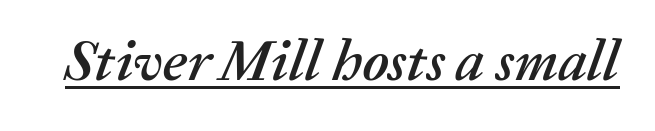
Q: Is the text italic (slanted)? A: Yes, it leans right by about 20 degrees.
Q: Is the text underlined? A: Yes.
Q: Is the spacing between letters normal or unusually wide? A: Normal.
Q: Width (condensed, normal, or wide)? A: Normal.
Q: Stroke contrast? A: Medium.
Q: x-height? A: Medium.
Q: Monospaced? A: No.
